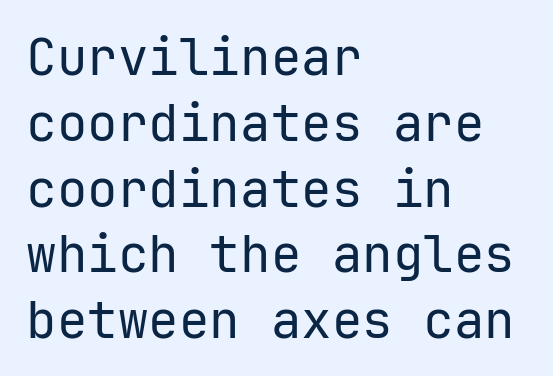
Q: Is the text bold? A: No.
Q: Is the text italic (slanted)? A: No, it is upright.
Q: Is the typeface a serif or a sans-serif typeface? A: Sans-serif.
Q: Is the text underlined? A: No.
Q: How is the paragraph aligned? A: Left-aligned.
Q: Is the spacing between letters normal or unusually wide? A: Normal.
Q: Is the spacing between lines tight, normal or loose? A: Normal.
Q: Width (condensed, normal, or wide)? A: Normal.
Q: Stroke contrast? A: Low.
Q: x-height? A: Medium.
